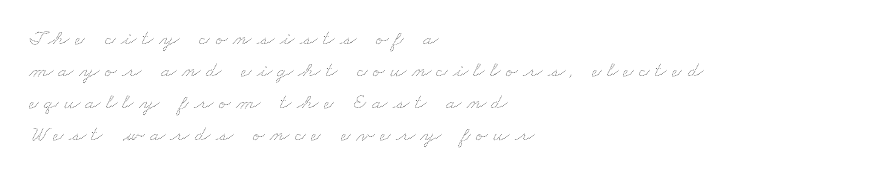
This rendering uses left alignment, leaving the right contour irregular. The foot of each line stays bare and open. Nothing heavy about these letters — not bold at all. Whoever set this chose a conventional vertical rhythm. Display-style spreading of the glyphs; the letterfit is very open.
